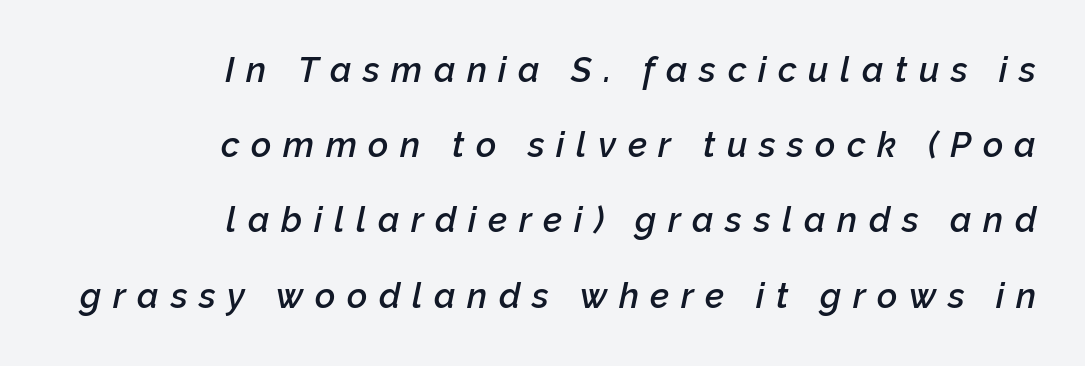
Q: Is the text bold? A: Semi-bold.
Q: Is the text italic (slanted)? A: Yes, it leans right by about 12 degrees.
Q: Is the text underlined? A: No.
Q: How is the paragraph aligned? A: Right-aligned.
Q: Is the spacing between letters normal or unusually wide? A: Unusually wide.
Q: Is the spacing between lines tight, normal or loose? A: Loose.
Q: Width (condensed, normal, or wide)? A: Normal.
Q: Stroke contrast? A: Low.
Q: x-height? A: Medium.
Q: Monospaced? A: No.
